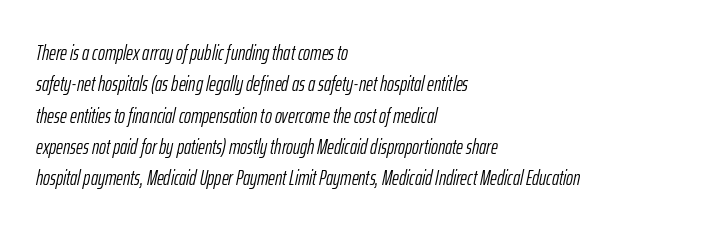
{"italic": "yes", "lean": "right", "slant_degrees": 12, "bold": "no", "underline": "no", "align": "left", "line_spacing": "normal", "line_spacing_ratio": 1.49, "letter_spacing": "normal", "letter_spacing_em": 0.0, "glyph_px": 21}
